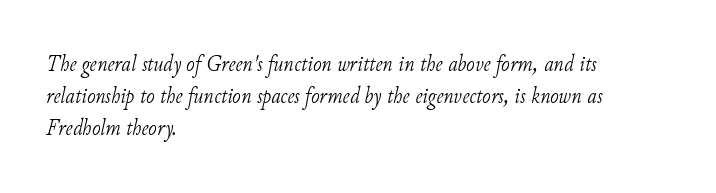
The rendering applies a slant to the glyphs. Characters follow at the spacing the type designer built in. Is the stroke heavy? The answer is a plain regular-or-lighter. Baseline-to-baseline distance is the conventional proportion of letter height.
